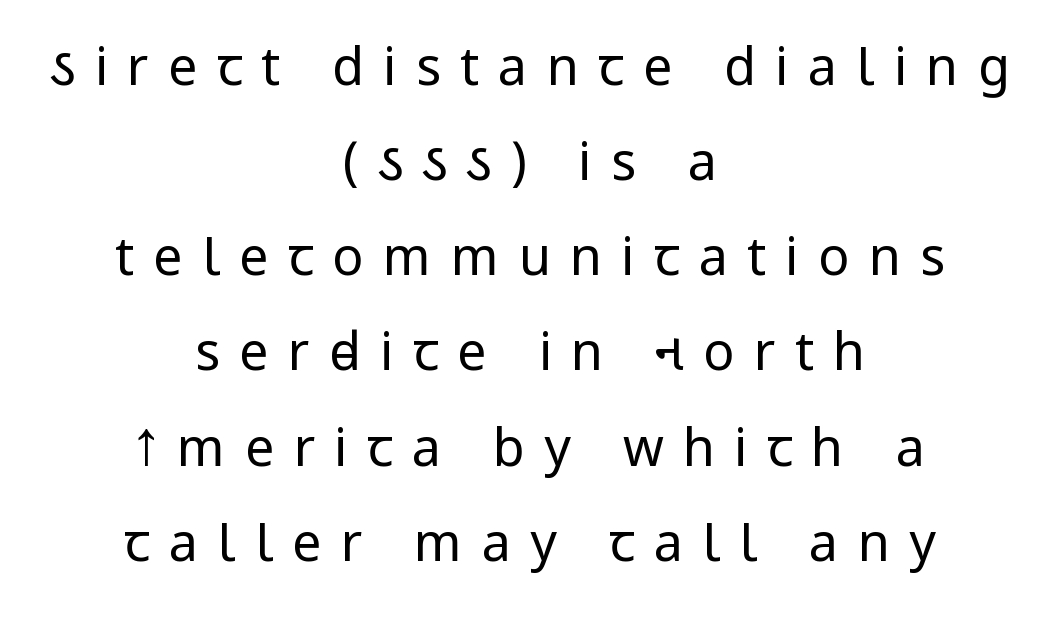
Q: Is the text bold? A: No.
Q: Is the text italic (slanted)? A: No, it is upright.
Q: Is the typeface a serif or a sans-serif typeface? A: Sans-serif.
Q: Is the text underlined? A: No.
Q: How is the paragraph aligned? A: Centered.
Q: Is the spacing between letters normal or unusually wide? A: Unusually wide.
Q: Width (condensed, normal, or wide)? A: Condensed.
Q: Stroke contrast? A: Low.
Q: x-height? A: Large.
Q: Monospaced? A: No.
